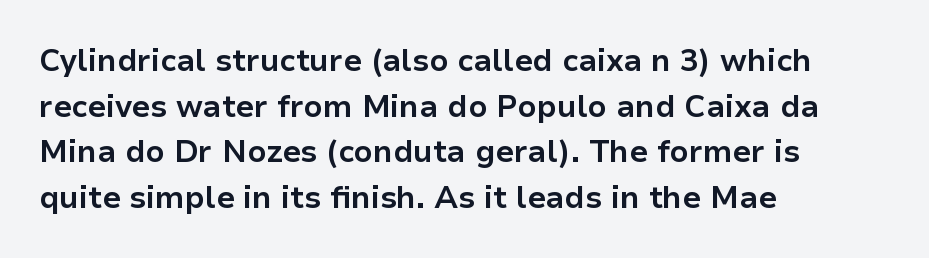
The image shows 31 px bold sans-serif type, upright; set left-aligned, normal line spacing (1.47x), normal letter spacing, not underlined; low stroke contrast and a medium x-height.
